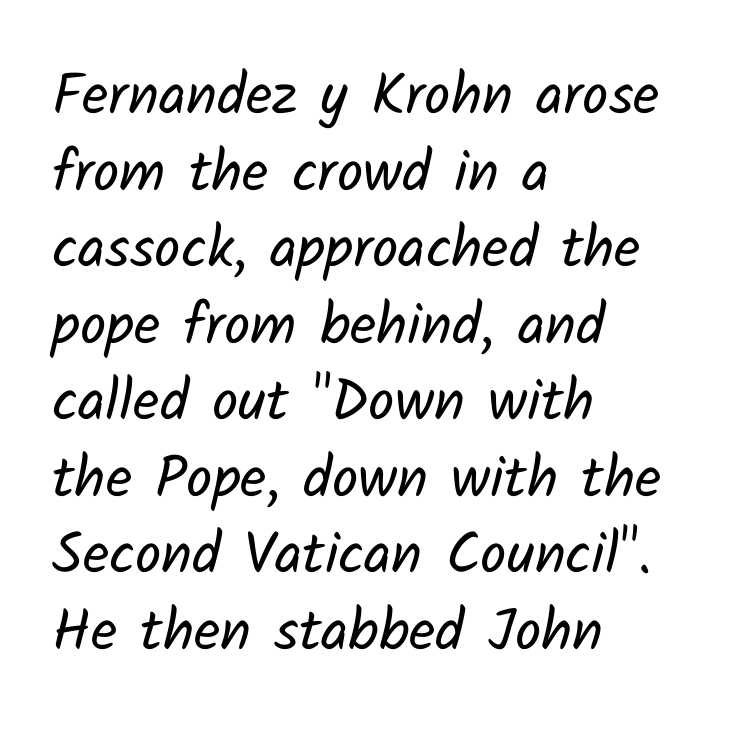
The image shows 58 px regular-weight sans-serif type; set left-aligned, normal line spacing (1.32x), normal letter spacing, not underlined; low stroke contrast and a medium x-height.
